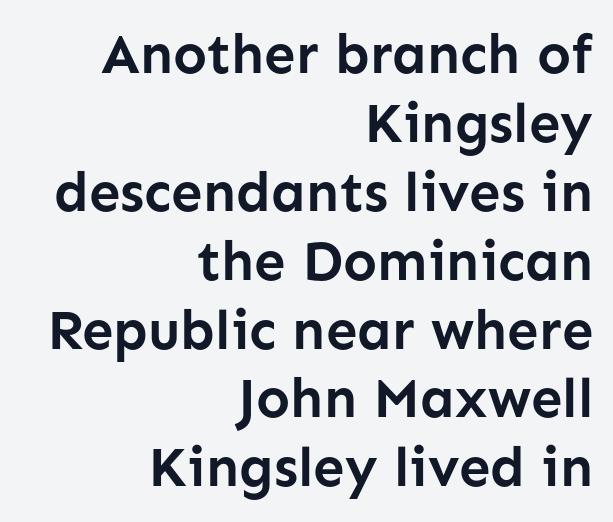
The image shows 56 px semibold sans-serif type, upright; set right-aligned, line spacing 1.23x, normal letter spacing, not underlined; low stroke contrast and a medium x-height.
